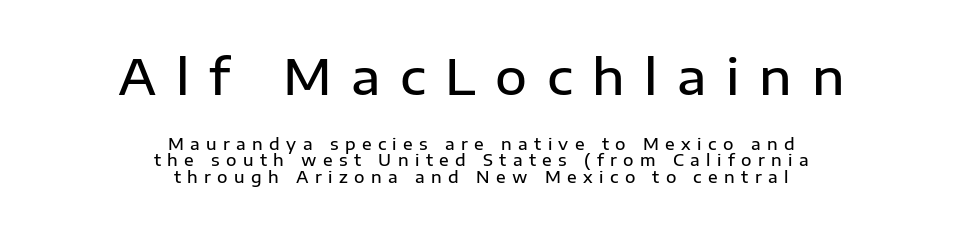
Nothing sits at the stroke ends, so this counts as sans-serif. The font is running at a semibold setting, under full bold. Posture: vertical. The rag falls on both sides of this text block equally. The tracking jumps out immediately: characters are airy and widely separated.
